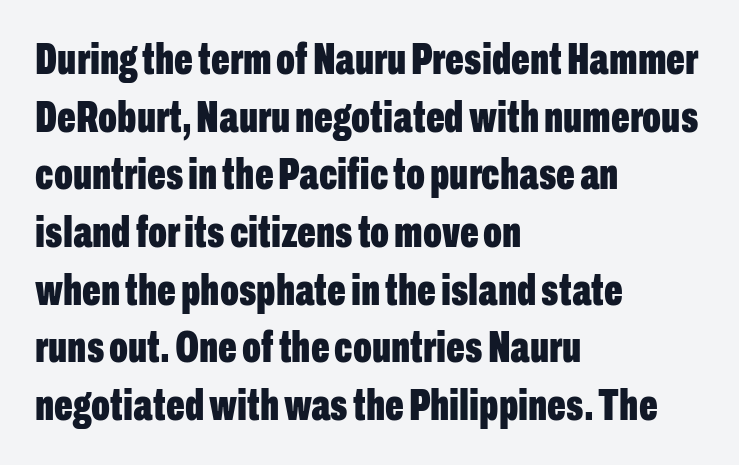
The image shows 44 px bold, condensed sans-serif type, upright; set left-aligned, normal line spacing (1.31x), normal letter spacing, not underlined; low stroke contrast and a medium x-height.
